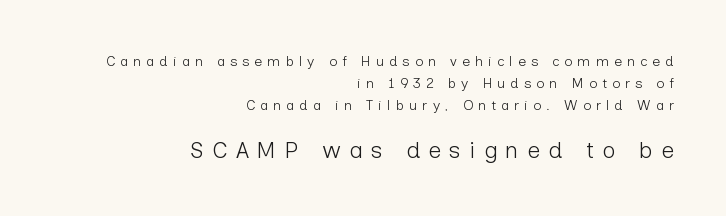
The letters look calm and open, with moderate or lighter stems. The rendering enlarges the type as you move from the upper chunk to the lower. The string is rendered with underlining switched off. The typography opts for an upright posture over an oblique one.
